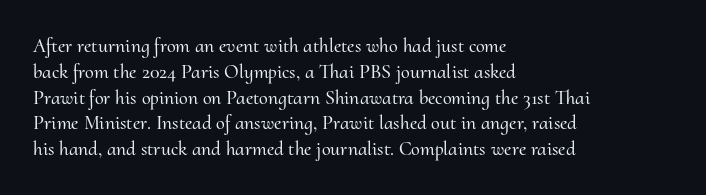
{"italic": "no", "underline": "no", "align": "left", "line_spacing": "normal", "line_spacing_ratio": 1.29, "letter_spacing": "normal", "letter_spacing_em": 0.0, "glyph_px": 20}
